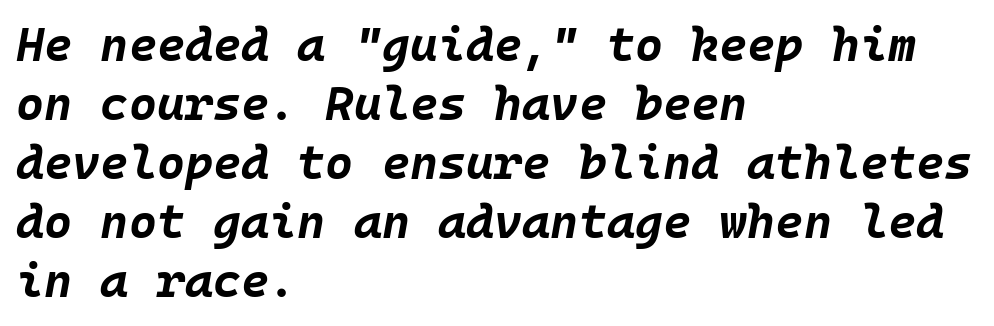
The image shows 48 px bold type, italic (leaning right), monospaced; set left-aligned, line spacing 1.23x, normal letter spacing, not underlined; low stroke contrast and a large x-height.
